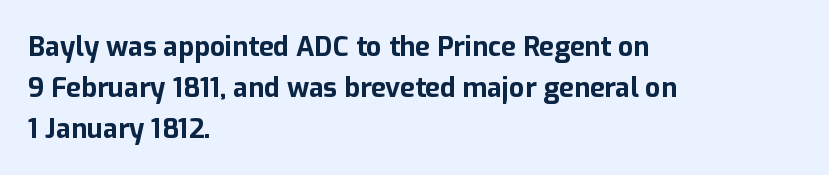
The image shows 27 px bold type, upright; set left-aligned, normal line spacing (1.51x), normal letter spacing, not underlined.
